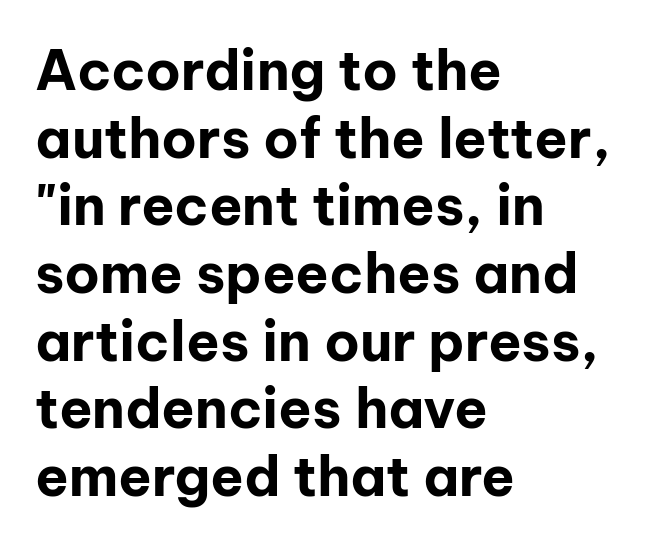
{"serif": "no", "italic": "no", "bold": "yes", "weight": "bold", "width": "normal", "stroke_contrast": "low", "x_height": "medium", "monospaced": "no", "underline": "no", "align": "left", "line_spacing_ratio": 1.23, "letter_spacing": "normal", "letter_spacing_em": 0.0, "glyph_px": 55}
